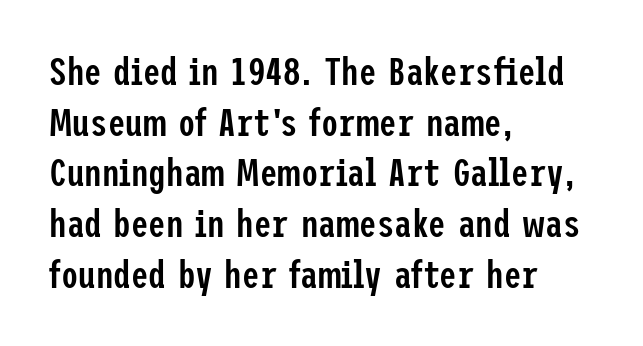
Students, note that the glyphs here touch the page at normal intervals. Which margin do the lines hug? The left one — the right edge is uneven. Typesetter's note: demi weight, one step under bold. The block of text has a typical density, with ordinary space between rows. Descenders are the only things crossing below the line. Characters remain perfectly vertical along every line.
